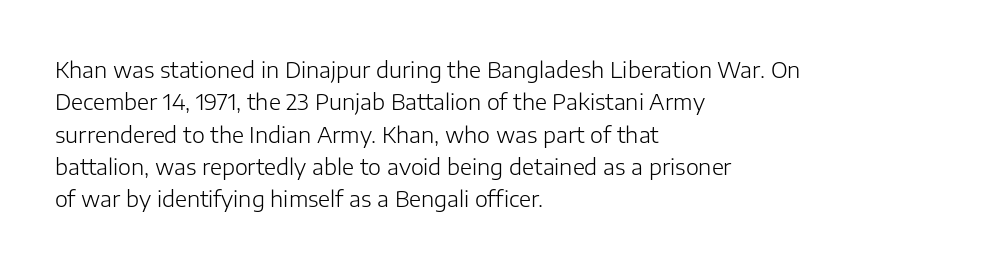
Does extra space separate the letters? No, they use regular spacing. Compared with a typical body face, this is equally light or lighter still. Casual observation: everything's shoved over to the left. This sample keeps an unexceptional amount of space between lines.
